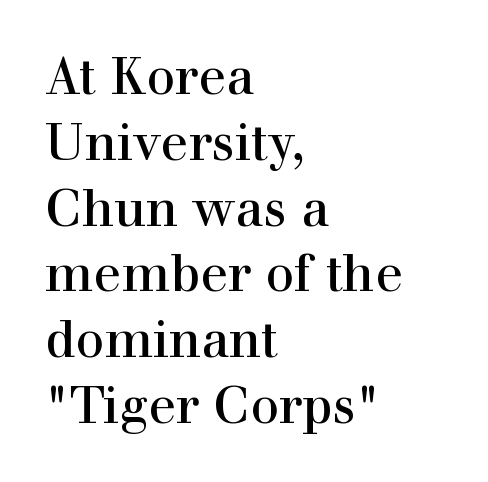
This is roman type, the default non-slanted kind. Caption: standard tracking, unaltered. Small tapered or slab feet sit at the stroke ends, so this counts as serif. Proportional: the letters do not fall into vertical columns.
